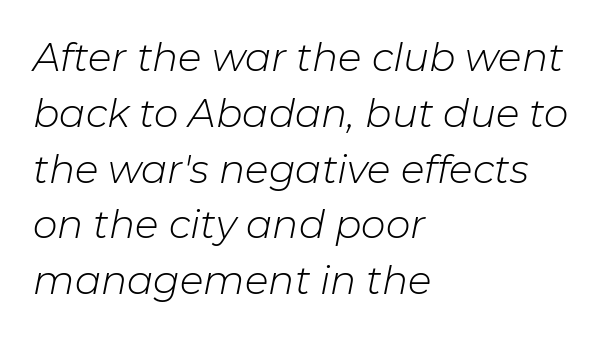
The image shows 39 px light type, italic (leaning right); set left-aligned, normal line spacing (1.43x), normal letter spacing, not underlined; low stroke contrast and a medium x-height.
